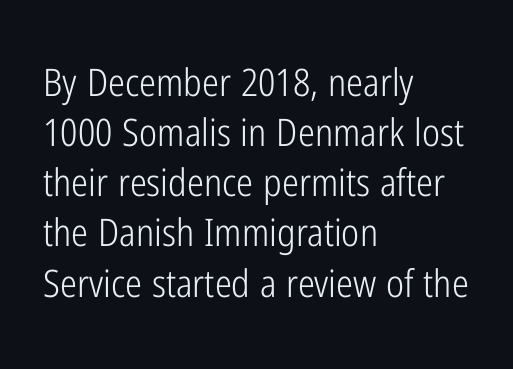
Q: Is the text bold? A: No.
Q: Is the text italic (slanted)? A: No, it is upright.
Q: Is the typeface a serif or a sans-serif typeface? A: Sans-serif.
Q: Is the text underlined? A: No.
Q: How is the paragraph aligned? A: Left-aligned.
Q: Is the spacing between letters normal or unusually wide? A: Normal.
Q: Is the spacing between lines tight, normal or loose? A: Normal.
Q: Width (condensed, normal, or wide)? A: Condensed.
Q: Stroke contrast? A: Low.
Q: x-height? A: Medium.
Q: Monospaced? A: No.
